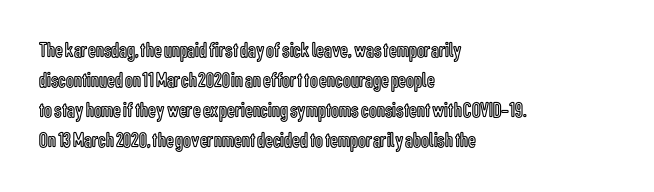
The lettering stays uniformly vertical, giving the passage a roman look. The text block is weighted toward the left margin, trailing off unevenly rightward. A typesetter would call this zero additional tracking. Evenly set lines give the paragraph a standard silhouette.
